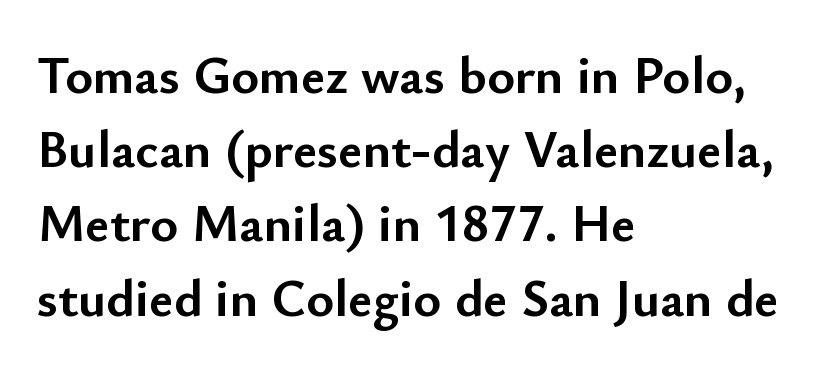
Q: Is the text bold? A: Yes.
Q: Is the text italic (slanted)? A: No, it is upright.
Q: Is the typeface a serif or a sans-serif typeface? A: Sans-serif.
Q: Is the text underlined? A: No.
Q: How is the paragraph aligned? A: Left-aligned.
Q: Is the spacing between letters normal or unusually wide? A: Normal.
Q: Is the spacing between lines tight, normal or loose? A: Normal.
Q: Width (condensed, normal, or wide)? A: Normal.
Q: Stroke contrast? A: Low.
Q: x-height? A: Small.
Q: Monospaced? A: No.
